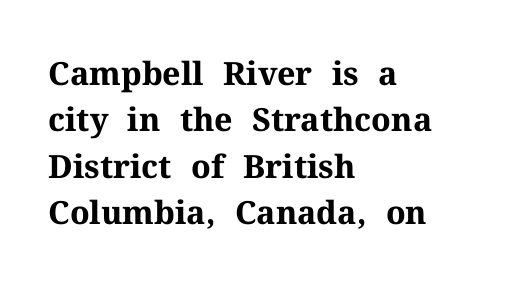
{"serif": "yes", "italic": "no", "bold": "yes", "weight": "bold", "width": "normal", "stroke_contrast": "medium", "x_height": "medium", "monospaced": "no", "underline": "no", "align": "left", "line_spacing": "normal", "line_spacing_ratio": 1.45, "letter_spacing": "normal", "letter_spacing_em": 0.0, "glyph_px": 32}
